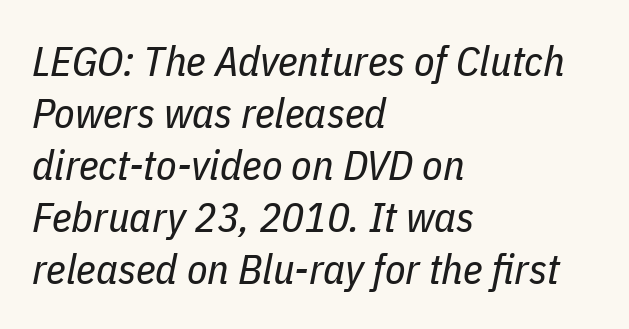
The image shows 42 px regular-weight, condensed type, italic (leaning right); set left-aligned, line spacing 1.24x, normal letter spacing, not underlined; low stroke contrast and a medium x-height.
